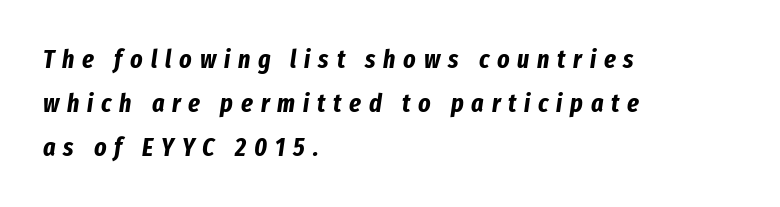
{"italic": "yes", "lean": "right", "slant_degrees": 8, "bold": "yes", "underline": "no", "align": "left", "line_spacing": "normal", "line_spacing_ratio": 1.7, "letter_spacing": "wide", "letter_spacing_em": 0.3, "glyph_px": 26}
